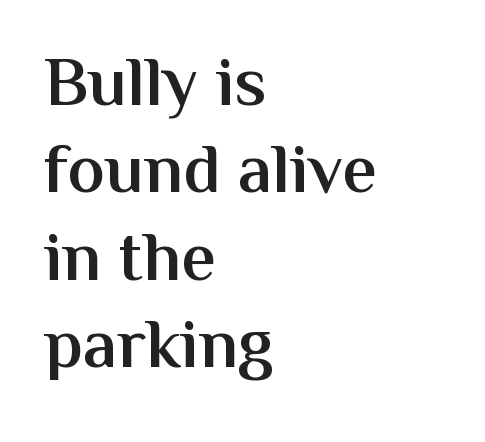
The passage shown has conventional tracking throughout. The designer left line spacing at the default. To sum up the face: it is a sans, with no serifs. Caption: multi-line text, flush left, ragged right. It's the straight-up-and-down kind of type. Note the varied advance widths — an 'i' is clearly narrower than an 'm'.
